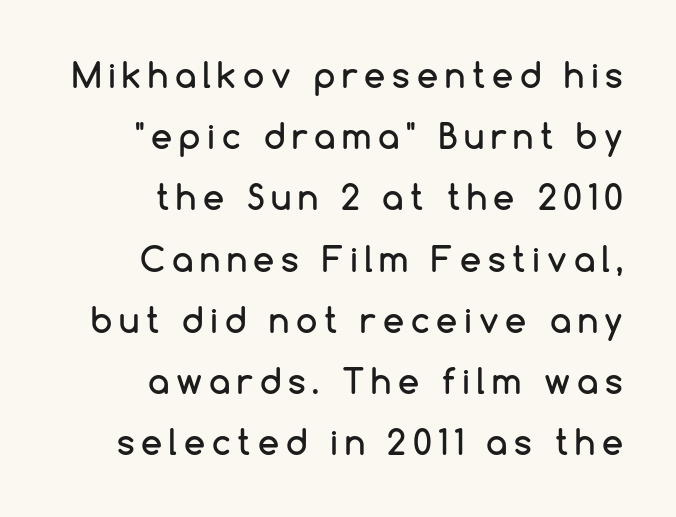
{"serif": "no", "italic": "no", "width": "normal", "stroke_contrast": "low", "x_height": "medium", "monospaced": "no", "underline": "no", "align": "right", "line_spacing_ratio": 1.8, "letter_spacing": "wide", "letter_spacing_em": 0.2, "glyph_px": 34}
